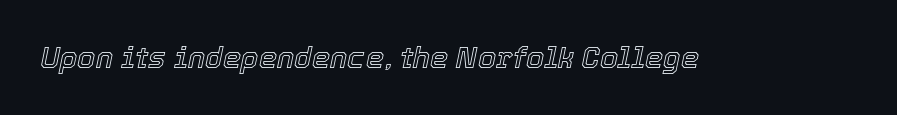
{"italic": "yes", "lean": "right", "slant_degrees": 12, "width": "normal", "x_height": "medium", "monospaced": "no", "underline": "no", "letter_spacing": "normal", "letter_spacing_em": 0.0, "glyph_px": 29}
